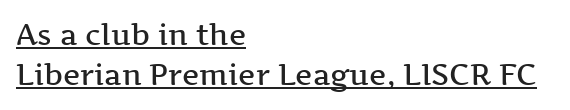
Q: Is the text bold? A: Semi-bold.
Q: Is the text italic (slanted)? A: No, it is upright.
Q: Is the typeface a serif or a sans-serif typeface? A: Serif.
Q: Is the text underlined? A: Yes.
Q: How is the paragraph aligned? A: Left-aligned.
Q: Is the spacing between letters normal or unusually wide? A: Normal.
Q: Is the spacing between lines tight, normal or loose? A: Normal.
Q: Width (condensed, normal, or wide)? A: Wide.
Q: Stroke contrast? A: Medium.
Q: x-height? A: Medium.
Q: Monospaced? A: No.
